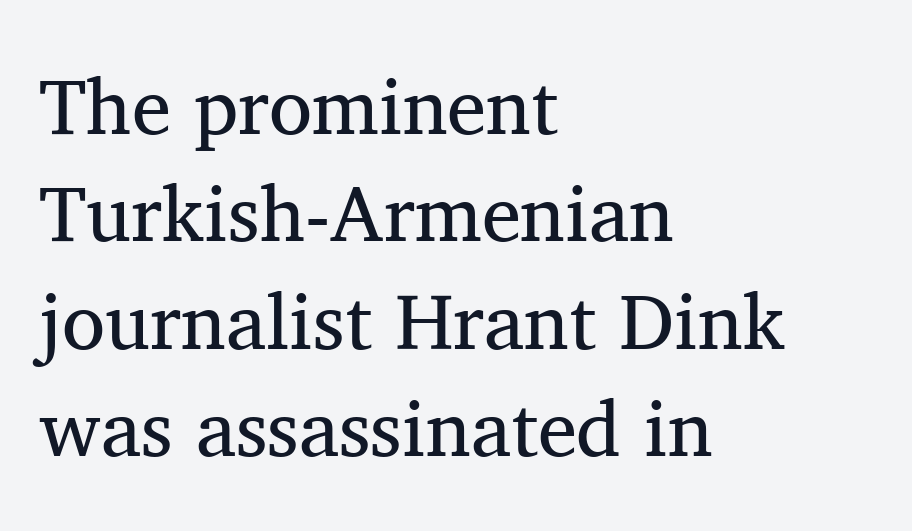
{"serif": "yes", "italic": "no", "bold": "no", "weight": "regular", "width": "normal", "stroke_contrast": "medium", "x_height": "medium", "monospaced": "no", "underline": "no", "align": "left", "line_spacing": "normal", "line_spacing_ratio": 1.36, "letter_spacing": "normal", "letter_spacing_em": 0.0, "glyph_px": 79}
